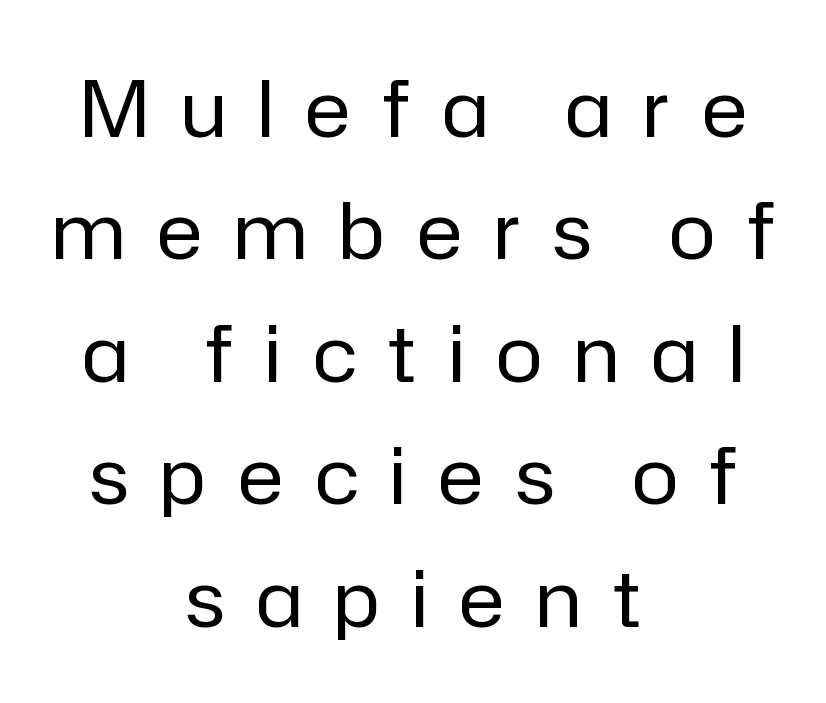
Q: Is the text bold? A: No.
Q: Is the text italic (slanted)? A: No, it is upright.
Q: Is the typeface a serif or a sans-serif typeface? A: Sans-serif.
Q: Is the text underlined? A: No.
Q: How is the paragraph aligned? A: Centered.
Q: Is the spacing between letters normal or unusually wide? A: Unusually wide.
Q: Is the spacing between lines tight, normal or loose? A: Normal.
Q: Width (condensed, normal, or wide)? A: Normal.
Q: Stroke contrast? A: Low.
Q: x-height? A: Medium.
Q: Monospaced? A: No.
